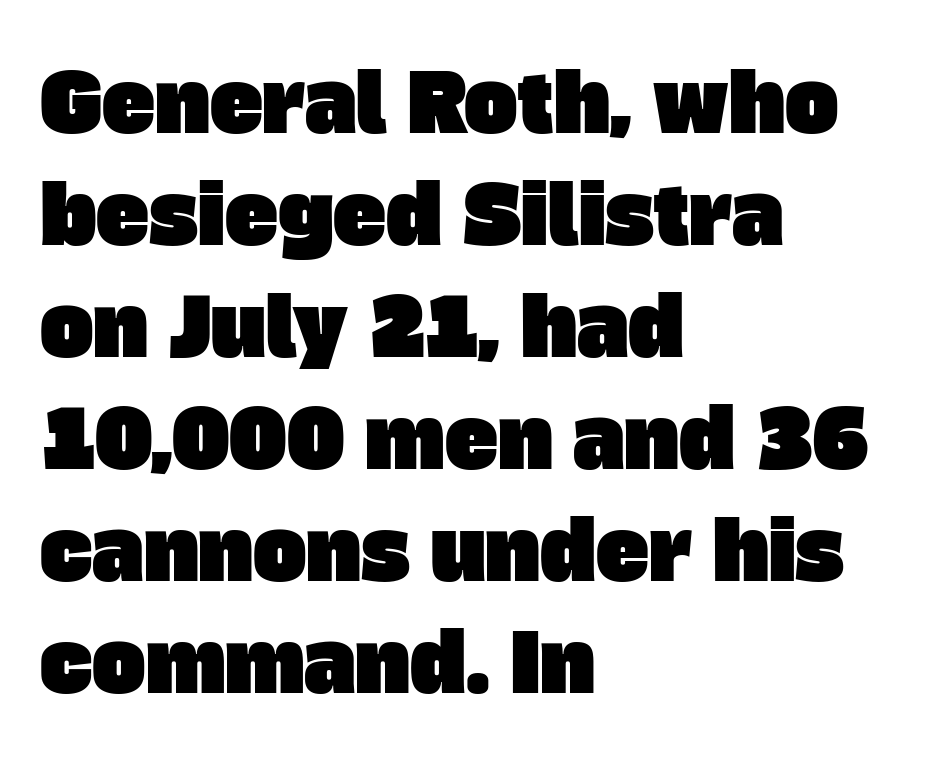
Q: Is the typeface a serif or a sans-serif typeface? A: Sans-serif.
Q: Is the text underlined? A: No.
Q: How is the paragraph aligned? A: Left-aligned.
Q: Is the spacing between letters normal or unusually wide? A: Normal.
Q: Is the spacing between lines tight, normal or loose? A: Normal.
Q: Width (condensed, normal, or wide)? A: Normal.
Q: Stroke contrast? A: Low.
Q: x-height? A: Large.
Q: Monospaced? A: No.
